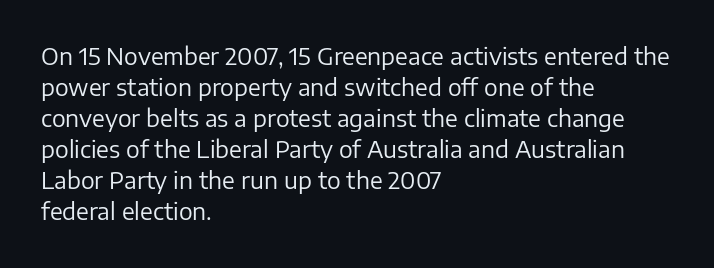
Posture: upright roman. The ragged edge is on the right, which tells us the setting is flush left. Reading down the column, the eye jumps a familiar distance to each next line. The specimen omits any rule beneath the text block's lines. The face looks like a standard text weight, possibly lighter.
